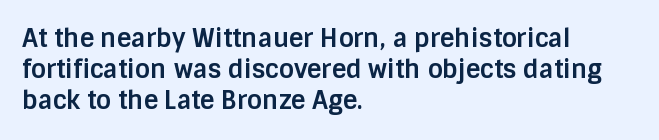
The image shows 25 px bold type, upright; set left-aligned, normal line spacing (1.25x), normal letter spacing, not underlined.
